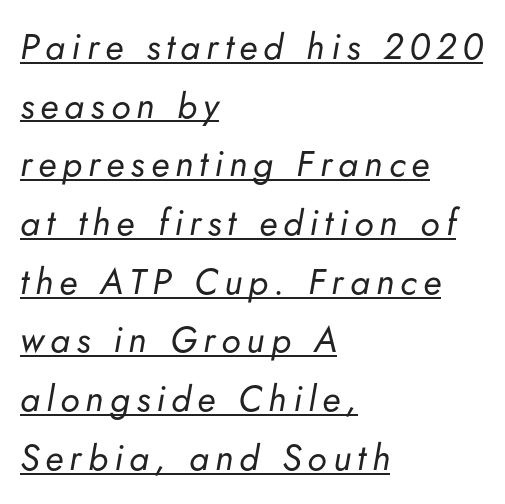
{"italic": "yes", "lean": "right", "slant_degrees": 5, "bold": "no", "weight": "regular", "width": "normal", "stroke_contrast": "low", "x_height": "small", "monospaced": "no", "underline": "yes", "align": "left", "line_spacing": "normal", "line_spacing_ratio": 1.63, "glyph_px": 36}
